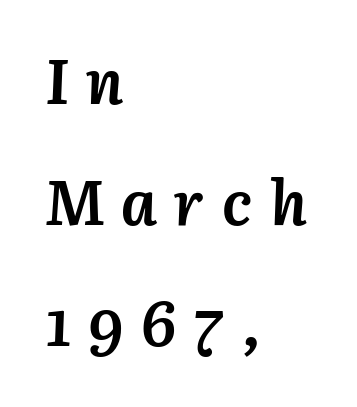
The image shows 62 px semibold type, italic (leaning right); set left-aligned, loose line spacing (1.95x), unusually wide letter spacing (+0.28 em), not underlined; medium stroke contrast and a medium x-height.
